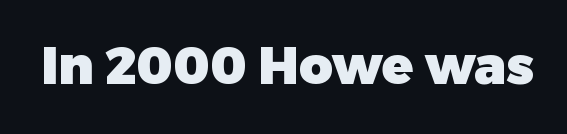
The image shows 52 px heavy sans-serif type, upright; set normal letter spacing, not underlined; low stroke contrast and a medium x-height.
